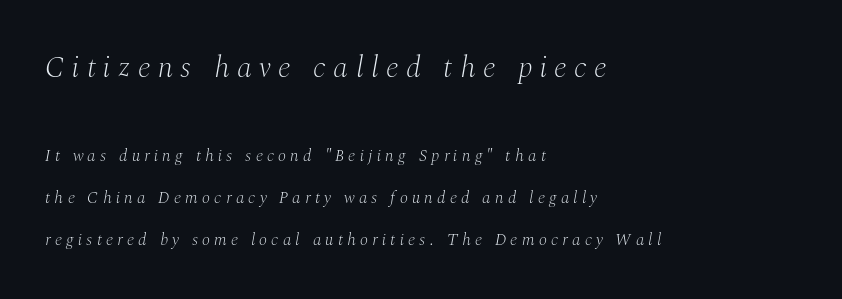
{"serif": "yes", "italic": "yes", "lean": "right", "slant_degrees": 10, "bold": "no", "weight": "light", "width": "normal", "stroke_contrast": "medium", "x_height": "medium", "monospaced": "no", "underline": "no", "align": "left", "line_spacing": "loose", "line_spacing_ratio": 2.47, "letter_spacing": "wide", "letter_spacing_em": 0.25, "larger_block": "first", "size_ratio": 1.76, "glyph_px": 30}
